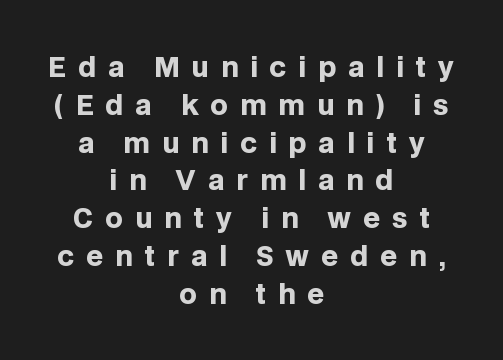
Line spacing here is normal. The tracking reads as deliberately expanded to a designer's eye. Any mark beneath the type? The region is blank. These lines were composed using upright roman letters.
